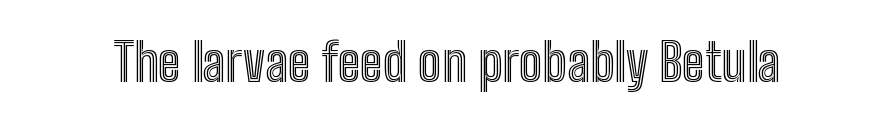
The image shows 52 px condensed type, upright; set normal letter spacing, not underlined; a medium x-height.
